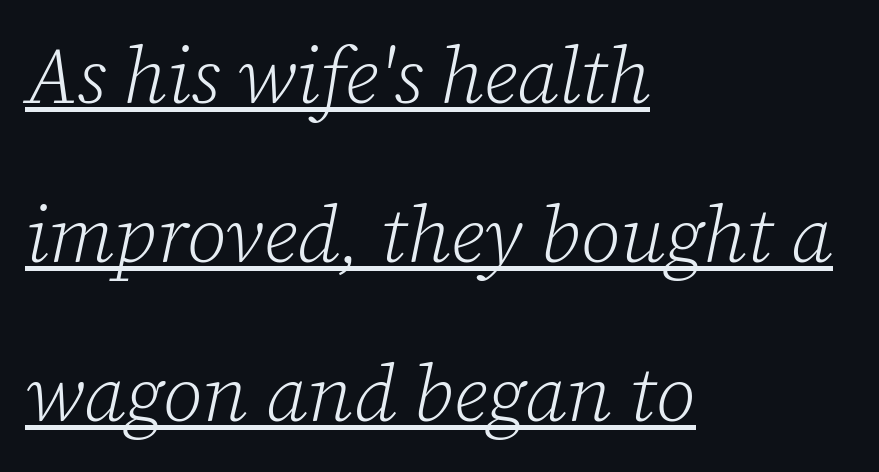
The image shows 79 px light serif type, italic (leaning right); set left-aligned, loose line spacing (2.01x), normal letter spacing, underlined; low stroke contrast and a medium x-height.
